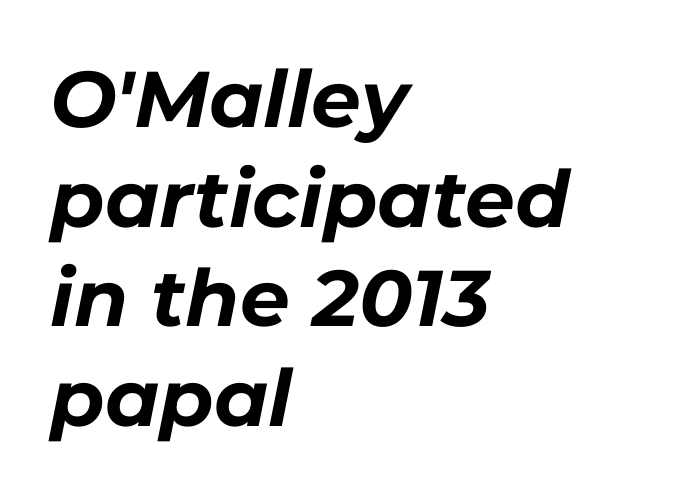
Nobody drew a line under any word here. Tall strokes in this sample are angled rather than plumb. Every row of glyphs begins at an identical x-position on the left. The gaps between neighbouring characters are ordinary and unremarkable. Rows of type keep a routine distance in the vertical direction.
